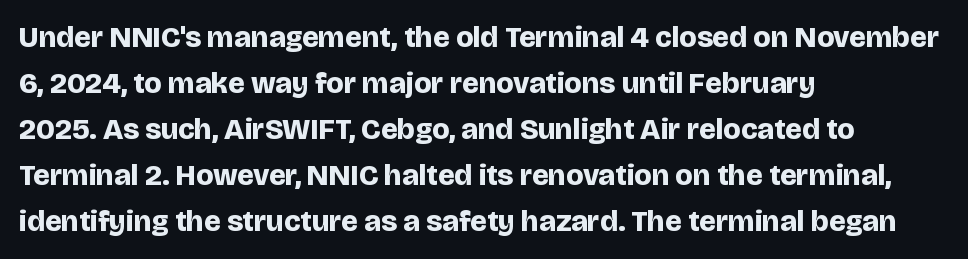
{"serif": "no", "italic": "no", "bold": "yes", "weight": "bold", "width": "normal", "stroke_contrast": "low", "x_height": "large", "monospaced": "no", "underline": "no", "align": "left", "line_spacing": "normal", "line_spacing_ratio": 1.53, "letter_spacing": "normal", "letter_spacing_em": 0.0, "glyph_px": 30}
